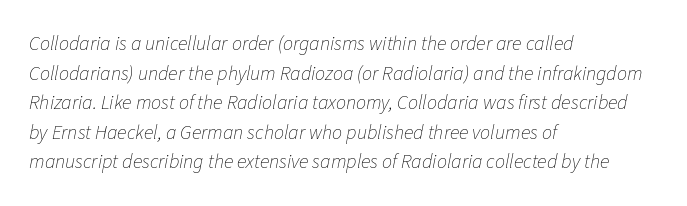
{"italic": "yes", "lean": "right", "slant_degrees": 11, "bold": "no", "underline": "no", "align": "left", "line_spacing": "normal", "line_spacing_ratio": 1.48, "letter_spacing": "normal", "letter_spacing_em": 0.0, "glyph_px": 20}
